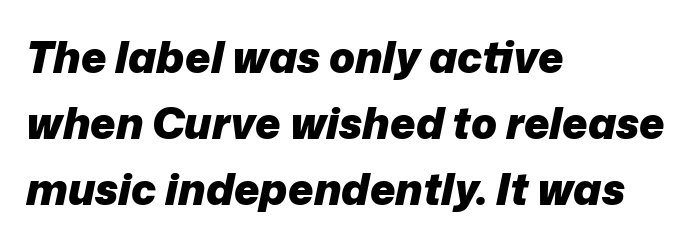
Is the type bold? Yes — the strokes are clearly thick and heavy. Tracking value appears to be zero — textbook default spacing. Italic: yes, the glyphs are oblique. The space beneath each line is pristine and unruled. Notice how descenders clear the ascenders below comfortably — that's standard leading.
